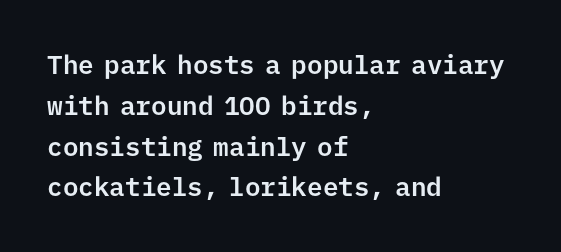
The image shows 26 px text type, upright; set left-aligned, normal line spacing (1.57x), normal letter spacing, not underlined.
